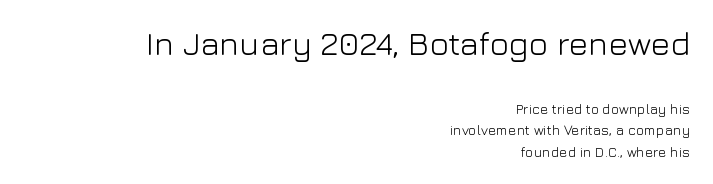
Q: Is the text bold? A: No.
Q: Is the text italic (slanted)? A: No, it is upright.
Q: Is the typeface a serif or a sans-serif typeface? A: Sans-serif.
Q: Is the text underlined? A: No.
Q: How is the paragraph aligned? A: Right-aligned.
Q: Is the spacing between letters normal or unusually wide? A: Normal.
Q: Is the spacing between lines tight, normal or loose? A: Normal.
Q: Which block of text is set in a larger size, the first (top) or the second (bottom)? A: The first (top) one.
Q: Width (condensed, normal, or wide)? A: Normal.
Q: Stroke contrast? A: Low.
Q: x-height? A: Medium.
Q: Monospaced? A: No.
